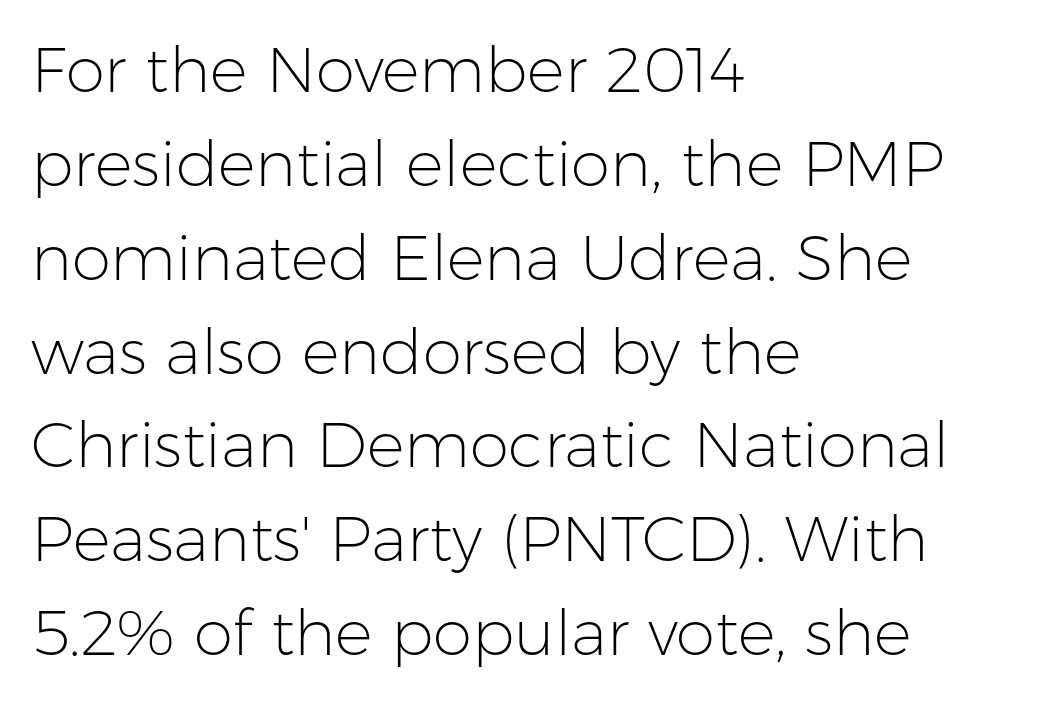
The image shows 63 px light sans-serif type, upright; set left-aligned, normal line spacing (1.49x), normal letter spacing, not underlined; low stroke contrast and a medium x-height.
